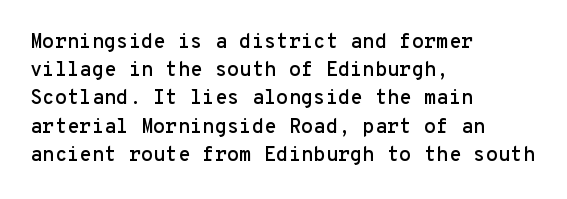
The image shows 20 px text type, upright; set left-aligned, normal line spacing (1.41x), normal letter spacing, not underlined.
